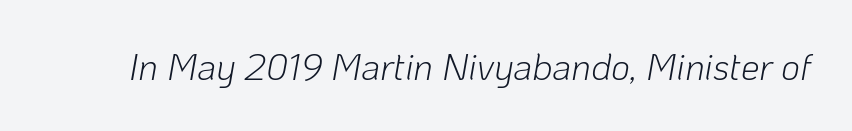
{"italic": "yes", "lean": "right", "slant_degrees": 10, "bold": "no", "weight": "light", "width": "normal", "stroke_contrast": "low", "x_height": "medium", "monospaced": "no", "underline": "no", "letter_spacing": "normal", "letter_spacing_em": 0.0, "glyph_px": 37}
